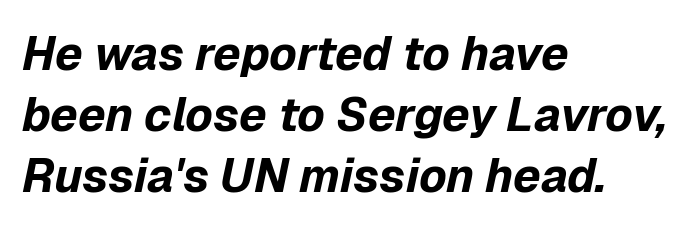
{"italic": "yes", "lean": "right", "slant_degrees": 12, "bold": "yes", "weight": "bold", "width": "normal", "stroke_contrast": "low", "x_height": "medium", "monospaced": "no", "underline": "no", "align": "left", "line_spacing": "normal", "line_spacing_ratio": 1.3, "letter_spacing": "normal", "letter_spacing_em": 0.0, "glyph_px": 47}
